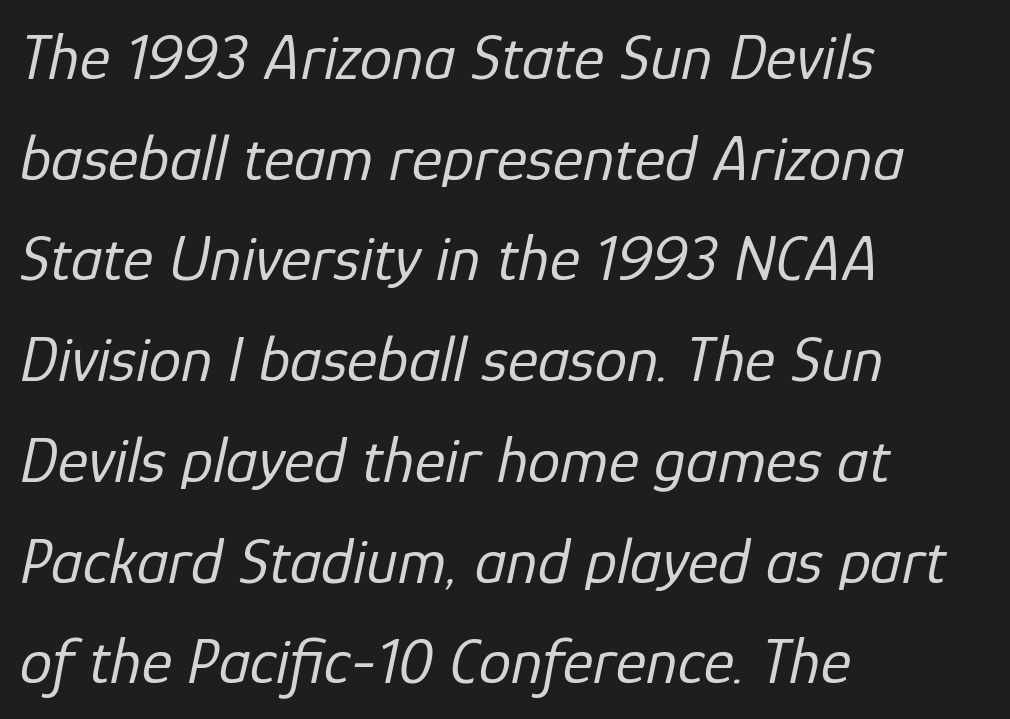
Q: Is the text bold? A: No.
Q: Is the text italic (slanted)? A: Yes, it leans right by about 12 degrees.
Q: Is the text underlined? A: No.
Q: How is the paragraph aligned? A: Left-aligned.
Q: Is the spacing between letters normal or unusually wide? A: Normal.
Q: Is the spacing between lines tight, normal or loose? A: Normal.
Q: Width (condensed, normal, or wide)? A: Normal.
Q: Stroke contrast? A: Low.
Q: x-height? A: Medium.
Q: Monospaced? A: No.
